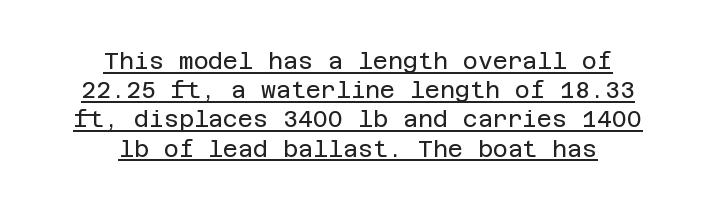
Q: Is the text bold? A: No.
Q: Is the text italic (slanted)? A: No, it is upright.
Q: Is the text underlined? A: Yes.
Q: How is the paragraph aligned? A: Centered.
Q: Is the spacing between letters normal or unusually wide? A: Normal.
Q: Is the spacing between lines tight, normal or loose? A: Normal.
